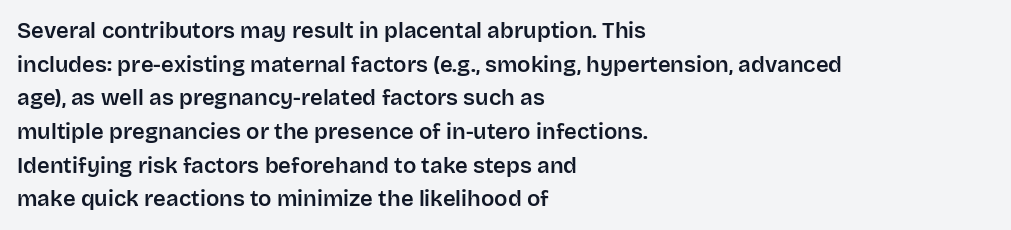
{"italic": "no", "underline": "no", "align": "left", "line_spacing": "normal", "line_spacing_ratio": 1.53, "letter_spacing": "normal", "letter_spacing_em": 0.0, "glyph_px": 22}
